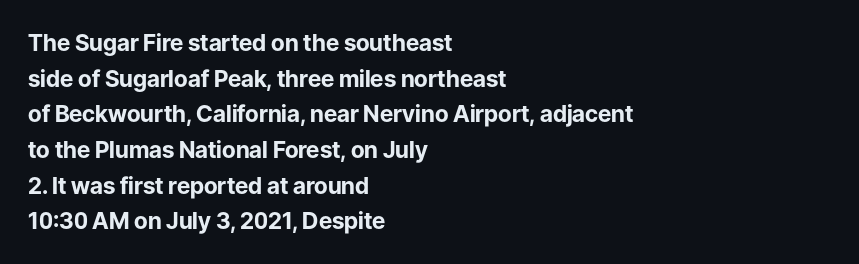
Is the block centered? No — it sits flush against the left margin. A full-strength bold gives these letters their thick strokes. The zone under the glyphs is completely vacant. This sample uses an upright cut, with every glyph sitting square on the baseline. The passage shown has conventional tracking throughout. The line-height multiplier appears to be the usual default.
